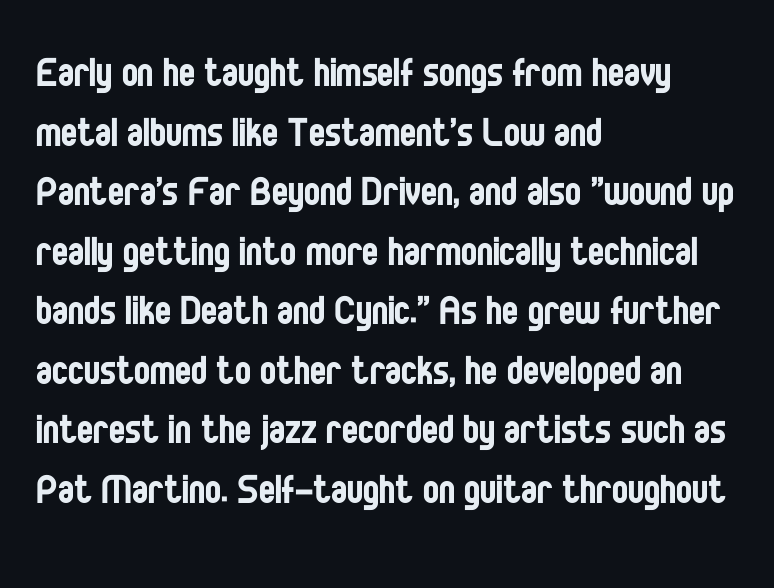
The image shows 48 px regular-weight, condensed sans-serif type, upright; set left-aligned, line spacing 1.24x, normal letter spacing, not underlined; low stroke contrast and a large x-height.
